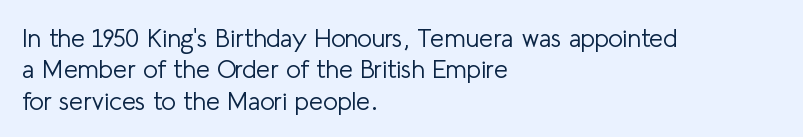
Q: Is the text bold? A: No.
Q: Is the text italic (slanted)? A: No, it is upright.
Q: Is the text underlined? A: No.
Q: How is the paragraph aligned? A: Left-aligned.
Q: Is the spacing between letters normal or unusually wide? A: Normal.
Q: Is the spacing between lines tight, normal or loose? A: Normal.
